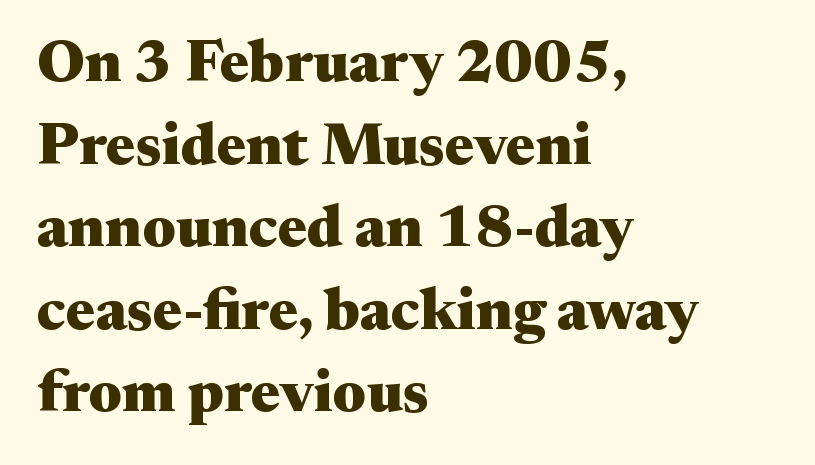
The image shows 59 px heavy, wide serif type, upright; set left-aligned, normal line spacing (1.4x), normal letter spacing, not underlined; medium stroke contrast and a medium x-height.
